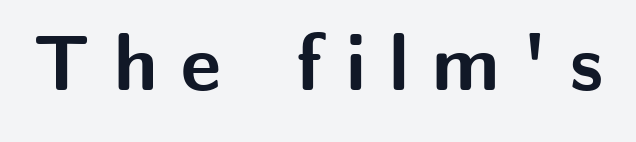
{"serif": "no", "italic": "no", "bold": "yes", "weight": "bold", "width": "normal", "stroke_contrast": "medium", "x_height": "medium", "monospaced": "no", "underline": "no", "letter_spacing": "wide", "letter_spacing_em": 0.3, "glyph_px": 78}
